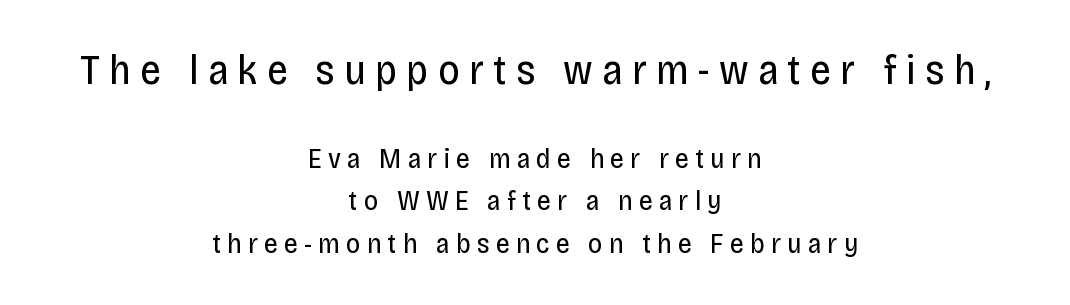
You can tell it's not italic because the verticals are truly vertical. This is not heavy type; no bold has been used. Type size steps down from the first block to the second. A student would call this center alignment; a typographer would say set centered. How are the letters spaced? Widely, with obvious added tracking.
